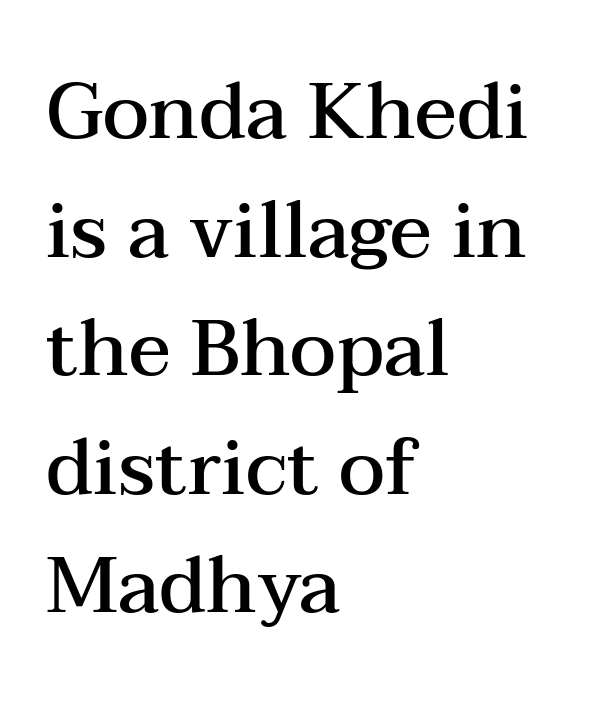
Proportional: the letters do not fall into vertical columns. The horizontal fit of the characters is conventional and even. Is there much room between lines? A standard amount, neither cramped nor airy. Type without underlining. The specimen reads as upright at a glance. Little horizontal feet cap the strokes, marking this as serif type.
